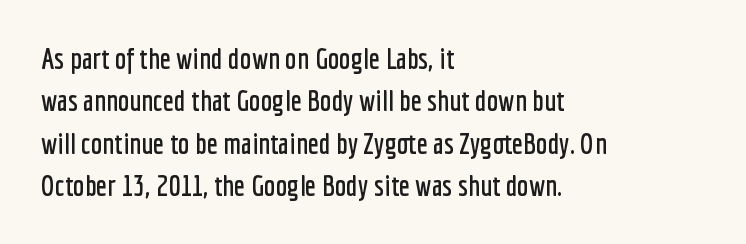
{"serif": "no", "italic": "no", "width": "condensed", "stroke_contrast": "low", "x_height": "medium", "monospaced": "no", "underline": "no", "align": "left", "line_spacing": "normal", "line_spacing_ratio": 1.46, "letter_spacing": "normal", "letter_spacing_em": 0.0, "glyph_px": 29}
